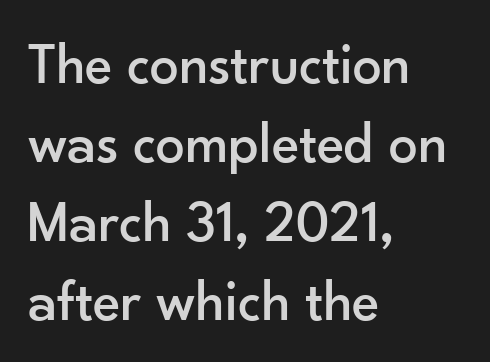
Honestly, the letter spacing is just normal — you wouldn't notice it. The passage shown is typeset with a sans-serif family. The glyphs are unaccompanied by any horizontal stroke below them. Posture: vertical. Think of a printed novel: that variable character pitch is what you see here. Casual observation: everything's shoved over to the left.
